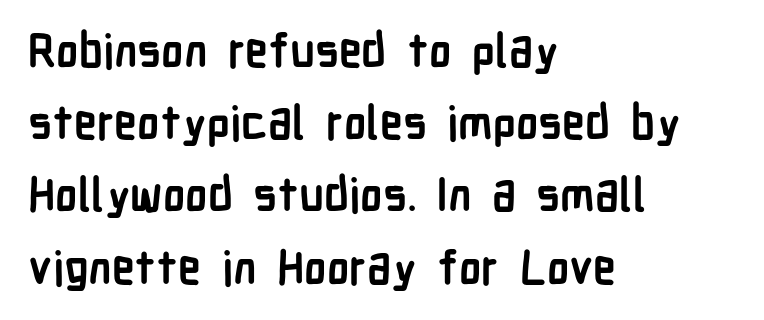
The image shows 46 px semibold, condensed sans-serif type, upright; set left-aligned, normal line spacing (1.57x), normal letter spacing, not underlined; low stroke contrast and a medium x-height.
